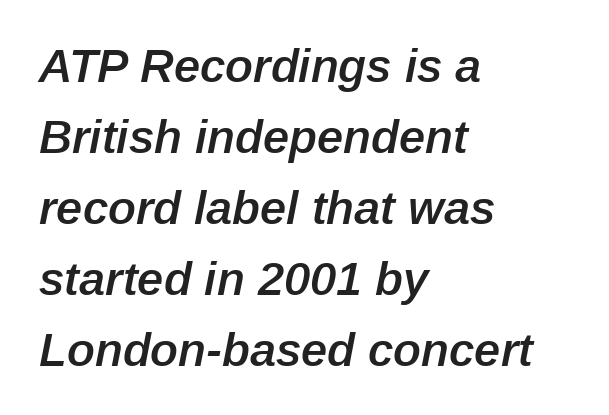
Q: Is the text bold? A: Semi-bold.
Q: Is the text italic (slanted)? A: Yes, it leans right by about 12 degrees.
Q: Is the text underlined? A: No.
Q: How is the paragraph aligned? A: Left-aligned.
Q: Is the spacing between letters normal or unusually wide? A: Normal.
Q: Is the spacing between lines tight, normal or loose? A: Normal.
Q: Width (condensed, normal, or wide)? A: Normal.
Q: Stroke contrast? A: Low.
Q: x-height? A: Medium.
Q: Monospaced? A: No.
